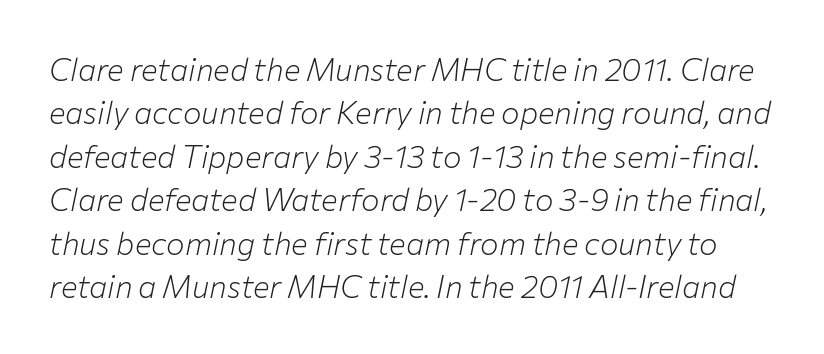
{"italic": "yes", "lean": "right", "slant_degrees": 12, "bold": "no", "weight": "light", "width": "normal", "stroke_contrast": "low", "x_height": "medium", "monospaced": "no", "underline": "no", "line_spacing": "normal", "line_spacing_ratio": 1.4, "letter_spacing": "normal", "letter_spacing_em": 0.0, "glyph_px": 31}
